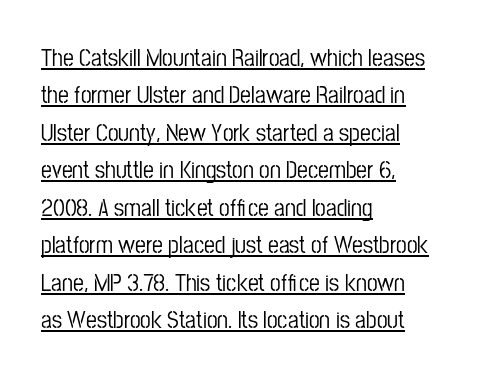
The image shows 24 px text type, upright; set left-aligned, normal line spacing (1.56x), normal letter spacing, underlined.
